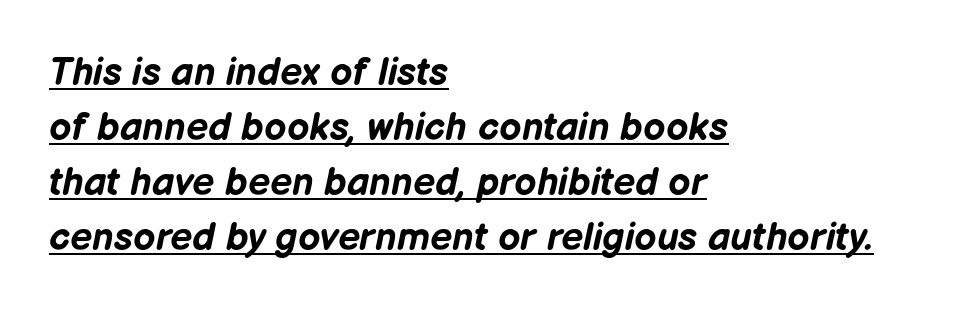
Q: Is the text bold? A: Yes.
Q: Is the text italic (slanted)? A: Yes, it leans right by about 12 degrees.
Q: Is the text underlined? A: Yes.
Q: How is the paragraph aligned? A: Left-aligned.
Q: Is the spacing between letters normal or unusually wide? A: Normal.
Q: Is the spacing between lines tight, normal or loose? A: Normal.
Q: Width (condensed, normal, or wide)? A: Normal.
Q: Stroke contrast? A: Low.
Q: x-height? A: Medium.
Q: Monospaced? A: No.
